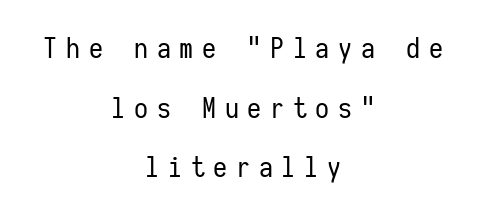
The letters look calm and open, with moderate or lighter stems. The baseline area is clear. Leading: increased. Teacher's note: observe the equal gaps on both sides — that is centered alignment.
